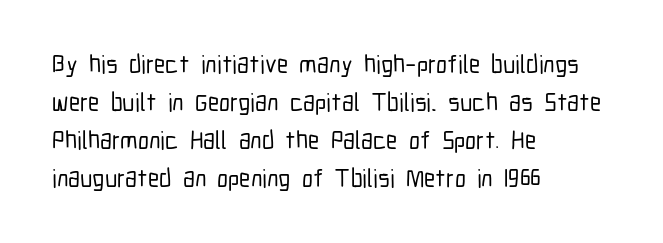
{"italic": "no", "underline": "no", "align": "left", "line_spacing": "normal", "line_spacing_ratio": 1.52, "letter_spacing": "normal", "letter_spacing_em": 0.0, "glyph_px": 25}
